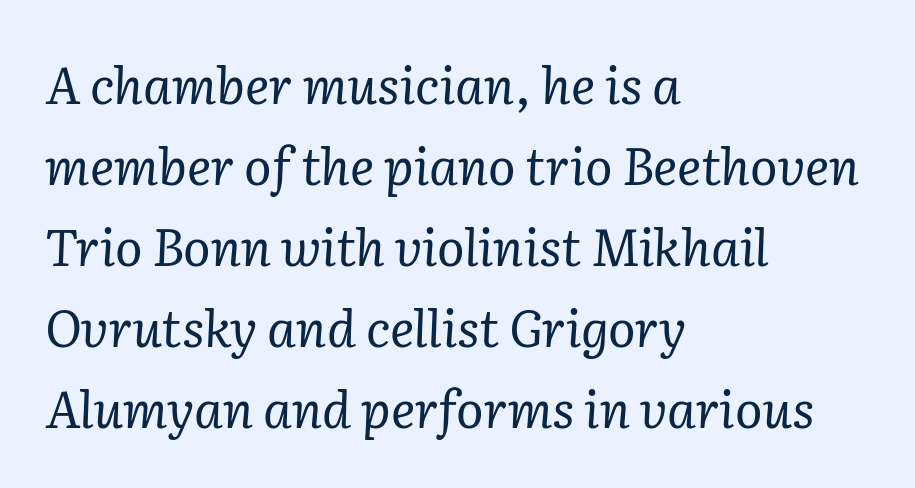
Q: Is the text bold? A: No.
Q: Is the text italic (slanted)? A: Yes, it leans right by about 2 degrees.
Q: Is the typeface a serif or a sans-serif typeface? A: Serif.
Q: Is the text underlined? A: No.
Q: How is the paragraph aligned? A: Left-aligned.
Q: Is the spacing between letters normal or unusually wide? A: Normal.
Q: Is the spacing between lines tight, normal or loose? A: Normal.
Q: Width (condensed, normal, or wide)? A: Normal.
Q: Stroke contrast? A: Low.
Q: x-height? A: Medium.
Q: Monospaced? A: No.
